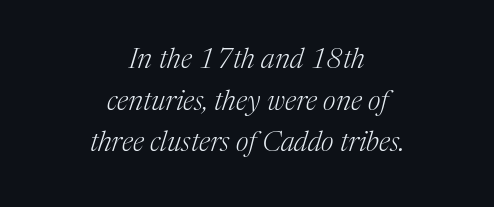
Horizontally, the lines are justified to the midpoint only. The cut favours lightness, reaching ordinary text weight at its darkest. These lines are composed in type with serifs. In terms of leading, this rendering sits right in the middle. Would a proofreader flag this as italicized? Yes.
